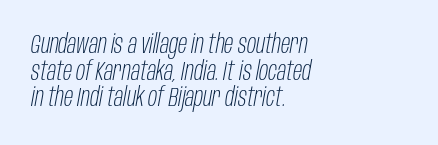
Q: Is the text bold? A: No.
Q: Is the text italic (slanted)? A: Yes, it leans right by about 10 degrees.
Q: Is the text underlined? A: No.
Q: How is the paragraph aligned? A: Left-aligned.
Q: Is the spacing between letters normal or unusually wide? A: Normal.
Q: Is the spacing between lines tight, normal or loose? A: Tight.
